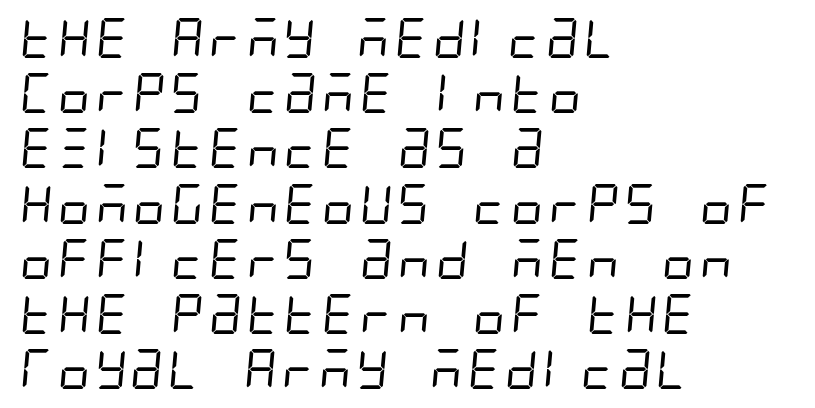
Q: Is the text bold? A: No.
Q: Is the typeface a serif or a sans-serif typeface? A: Sans-serif.
Q: Is the text underlined? A: No.
Q: How is the paragraph aligned? A: Left-aligned.
Q: Is the spacing between letters normal or unusually wide? A: Normal.
Q: Is the spacing between lines tight, normal or loose? A: Normal.
Q: Width (condensed, normal, or wide)? A: Condensed.
Q: Stroke contrast? A: Low.
Q: x-height? A: Large.
